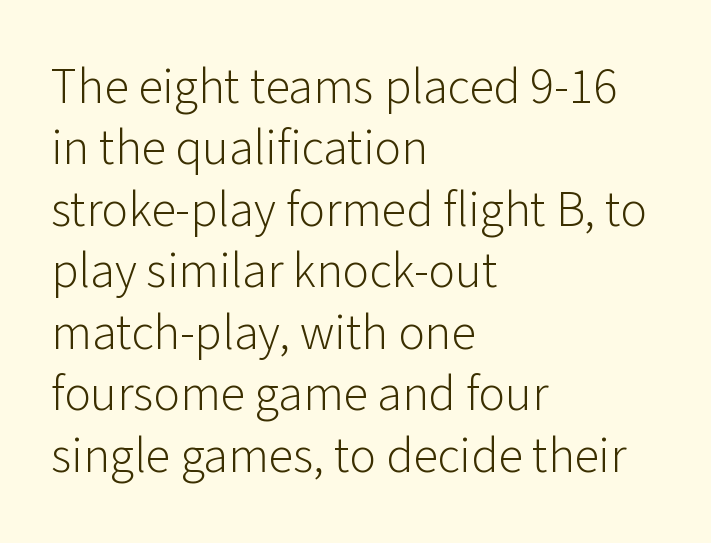
{"serif": "no", "italic": "no", "bold": "no", "weight": "light", "width": "normal", "stroke_contrast": "low", "x_height": "medium", "monospaced": "no", "underline": "no", "align": "left", "line_spacing_ratio": 1.23, "letter_spacing": "normal", "letter_spacing_em": 0.0, "glyph_px": 50}
